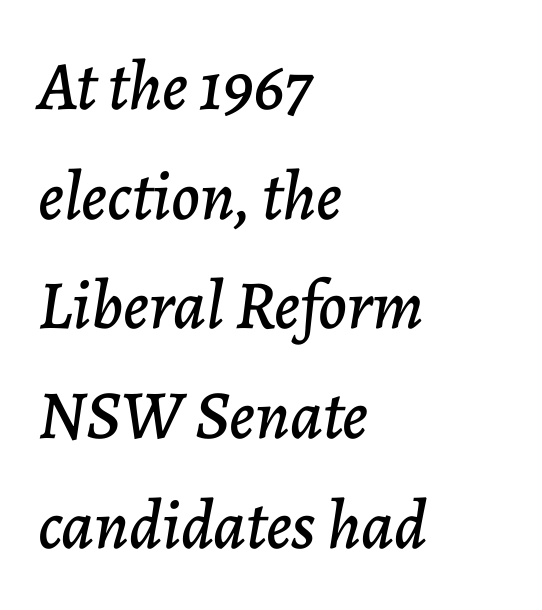
The face used here has a pronounced slope to its letters. Leftover space on each line is placed entirely after the last word. A typesetter would call this proportional, since set widths differ per character. Lines of text with bare space underneath. This sample uses plain, unmodified letter spacing. This sample keeps an unexceptional amount of space between lines.
